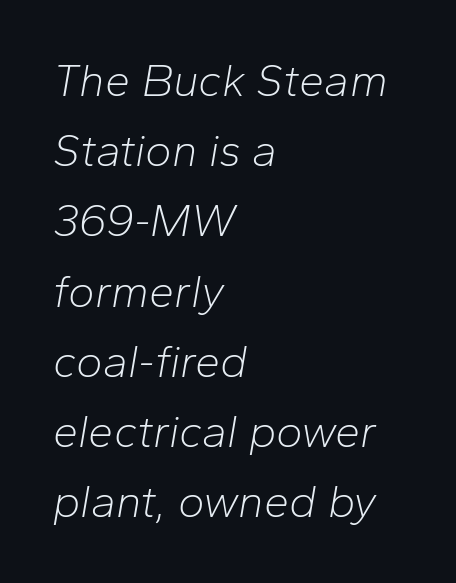
What stands out about the letter spacing? Nothing — it is the standard amount. A light-to-regular cut is what we see here. The lines in this sample share a left origin and differ only in where they stop. The face used here is proportionally spaced, like ordinary book or web type. Beneath every word, the page is bare.
